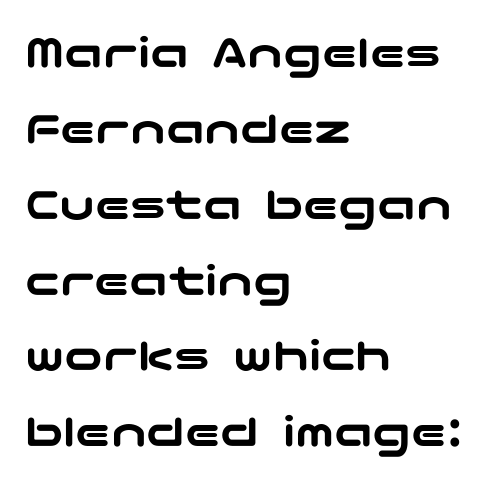
The image shows 48 px wide sans-serif type, upright; set left-aligned, normal line spacing (1.58x), normal letter spacing, not underlined; low stroke contrast and a medium x-height.
